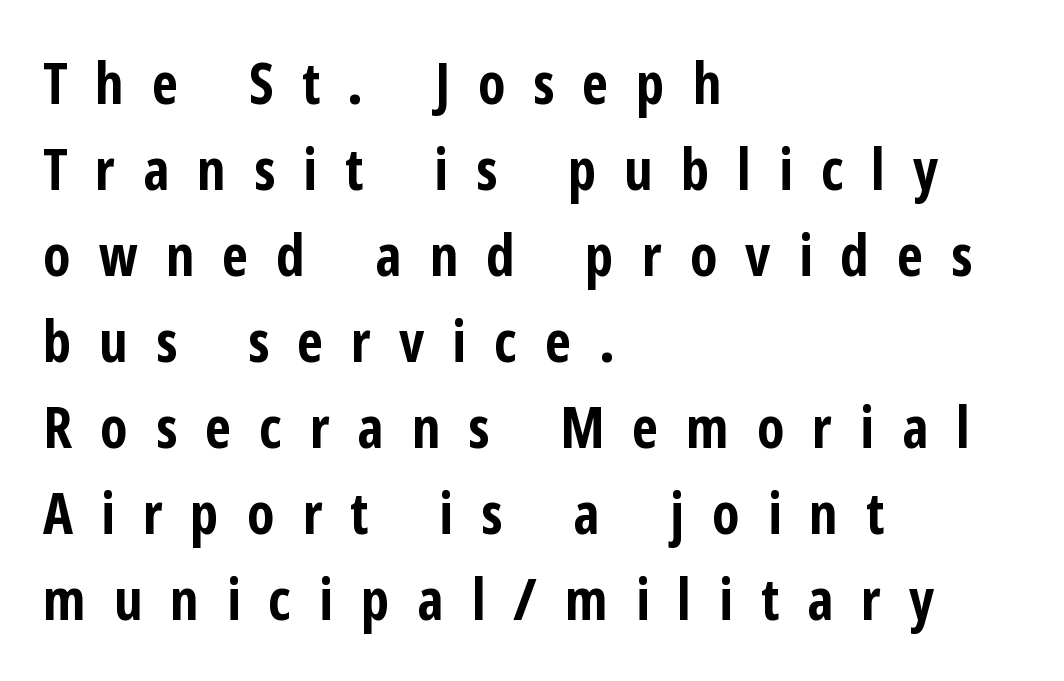
{"serif": "no", "italic": "no", "bold": "yes", "weight": "bold", "width": "condensed", "stroke_contrast": "low", "x_height": "medium", "monospaced": "no", "underline": "no", "align": "left", "line_spacing": "normal", "line_spacing_ratio": 1.51, "letter_spacing": "wide", "letter_spacing_em": 0.49, "glyph_px": 57}
